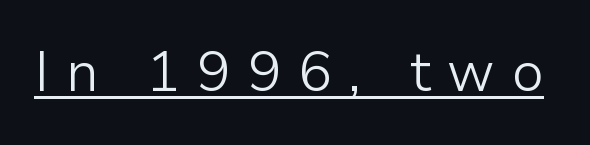
The image shows 56 px light sans-serif type, upright; set unusually wide letter spacing (+0.3 em), underlined; low stroke contrast and a medium x-height.
